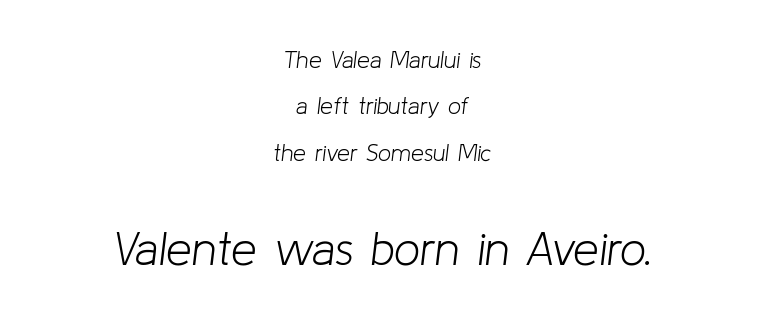
Stroke mass is kept to a normal reading level or below. Slanted lettering throughout. The later block is typeset at a bigger size than the earlier block. The strip under each line holds only bare page.
